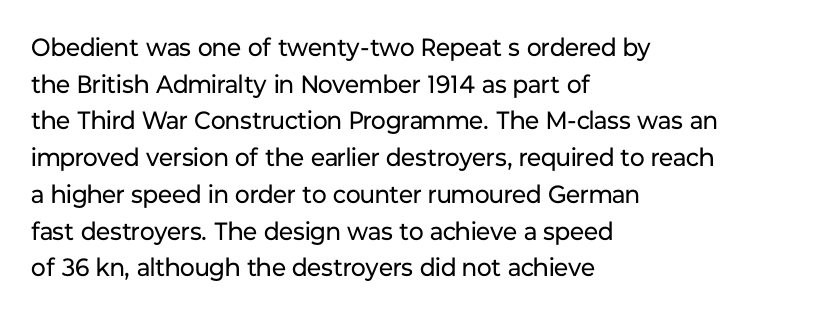
Q: Is the text bold? A: No.
Q: Is the text italic (slanted)? A: No, it is upright.
Q: Is the text underlined? A: No.
Q: How is the paragraph aligned? A: Left-aligned.
Q: Is the spacing between letters normal or unusually wide? A: Normal.
Q: Is the spacing between lines tight, normal or loose? A: Normal.
